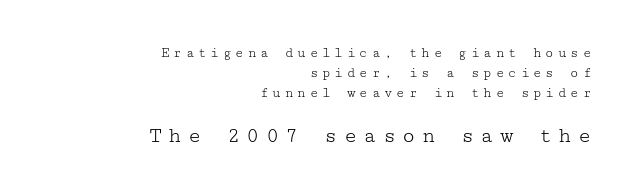
The image shows 22 px text type, upright; set right-aligned, normal line spacing (1.43x), unusually wide letter spacing (+0.28 em), not underlined; the second (bottom) block is 1.57x larger.
